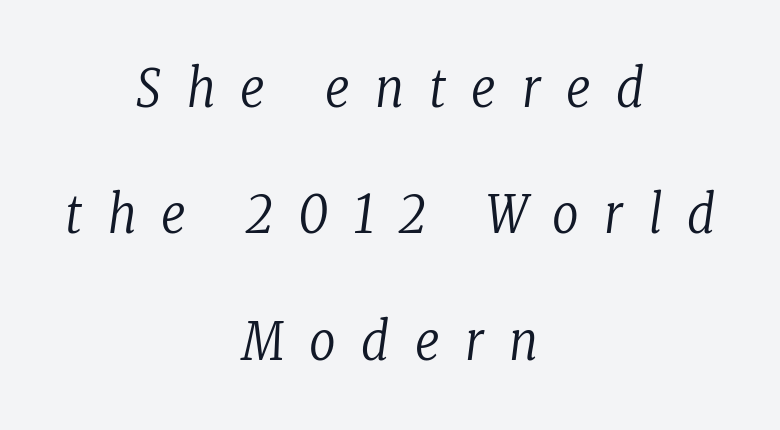
{"serif": "yes", "italic": "yes", "lean": "right", "slant_degrees": 8, "bold": "no", "weight": "regular", "width": "condensed", "stroke_contrast": "low", "x_height": "medium", "monospaced": "no", "underline": "no", "align": "center", "line_spacing": "loose", "line_spacing_ratio": 2.43, "letter_spacing": "wide", "letter_spacing_em": 0.49, "glyph_px": 52}
